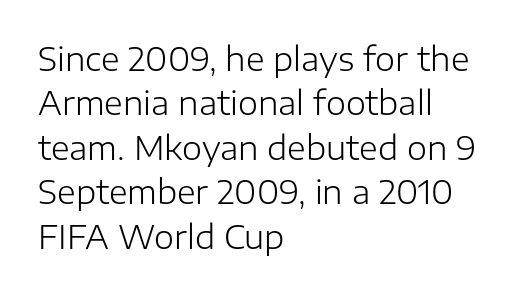
Q: Is the text bold? A: No.
Q: Is the text italic (slanted)? A: No, it is upright.
Q: Is the typeface a serif or a sans-serif typeface? A: Sans-serif.
Q: Is the text underlined? A: No.
Q: How is the paragraph aligned? A: Left-aligned.
Q: Is the spacing between letters normal or unusually wide? A: Normal.
Q: Is the spacing between lines tight, normal or loose? A: Normal.
Q: Width (condensed, normal, or wide)? A: Normal.
Q: Stroke contrast? A: Low.
Q: x-height? A: Medium.
Q: Monospaced? A: No.
